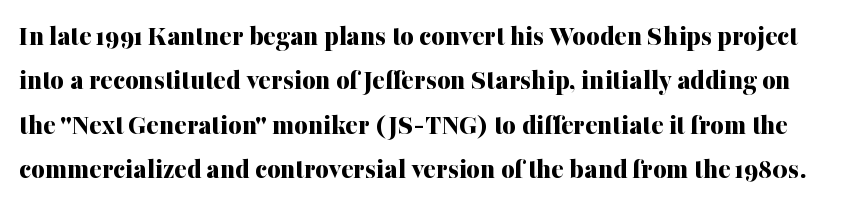
Q: Is the text bold? A: Yes.
Q: Is the text italic (slanted)? A: No, it is upright.
Q: Is the typeface a serif or a sans-serif typeface? A: Serif.
Q: Is the text underlined? A: No.
Q: Is the spacing between letters normal or unusually wide? A: Normal.
Q: Is the spacing between lines tight, normal or loose? A: Normal.
Q: Width (condensed, normal, or wide)? A: Normal.
Q: Stroke contrast? A: Medium.
Q: x-height? A: Medium.
Q: Monospaced? A: No.
